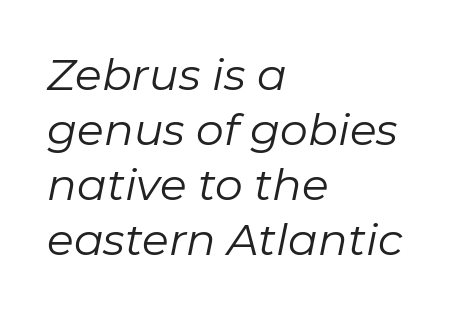
The image shows 44 px regular-weight type, italic (leaning right); set left-aligned, normal line spacing (1.25x), normal letter spacing, not underlined; low stroke contrast and a medium x-height.
